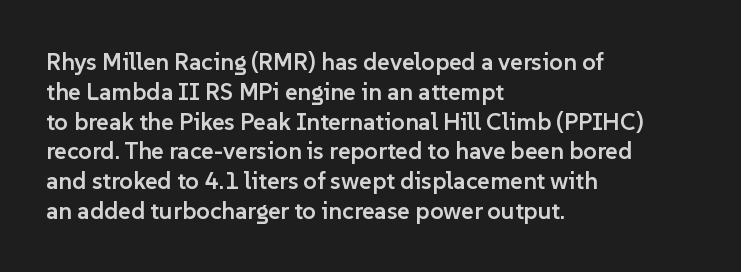
Q: Is the text bold? A: Semi-bold.
Q: Is the text italic (slanted)? A: No, it is upright.
Q: Is the text underlined? A: No.
Q: How is the paragraph aligned? A: Left-aligned.
Q: Is the spacing between letters normal or unusually wide? A: Normal.
